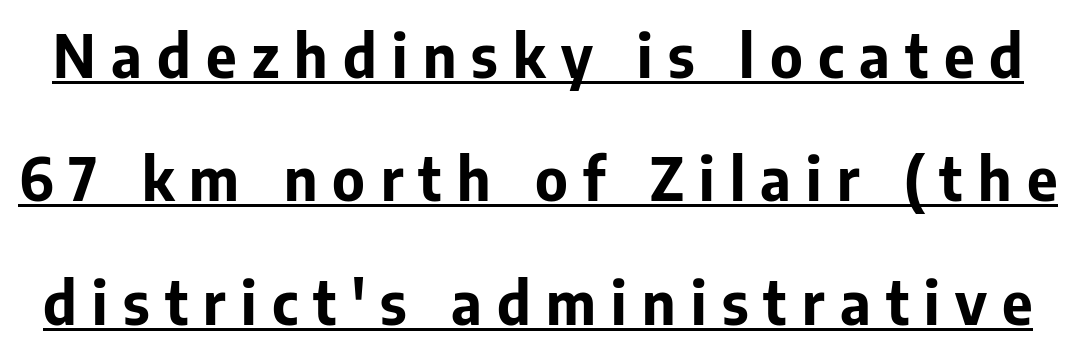
The image shows 59 px bold sans-serif type, upright; set loose line spacing (2.09x), unusually wide letter spacing (+0.26 em), underlined; low stroke contrast and a medium x-height.
